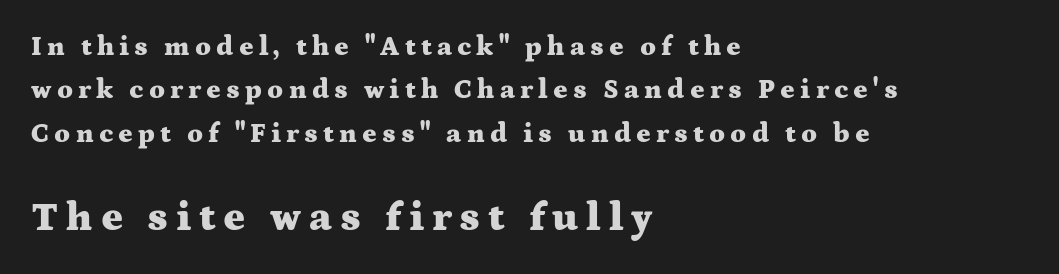
{"serif": "yes", "italic": "no", "bold": "yes", "weight": "heavy", "width": "wide", "stroke_contrast": "medium", "x_height": "medium", "monospaced": "no", "underline": "no", "align": "left", "line_spacing": "normal", "line_spacing_ratio": 1.61, "larger_block": "second", "size_ratio": 1.52, "glyph_px": 41}
